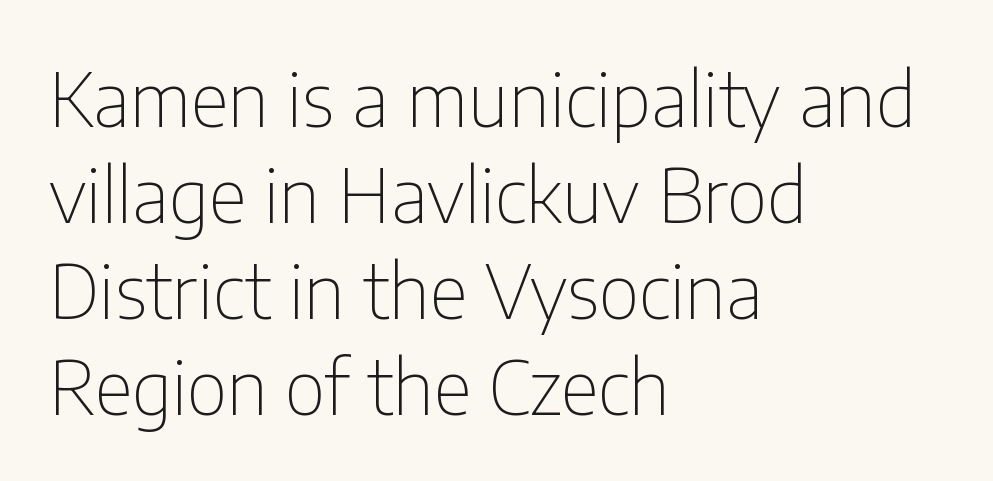
This block has exactly the height ordinary leading produces. Teacher's note: observe the even left margin — that is flush-left alignment. This rendering features lettering with no underline. Unbolded letterforms with no extra heft.
